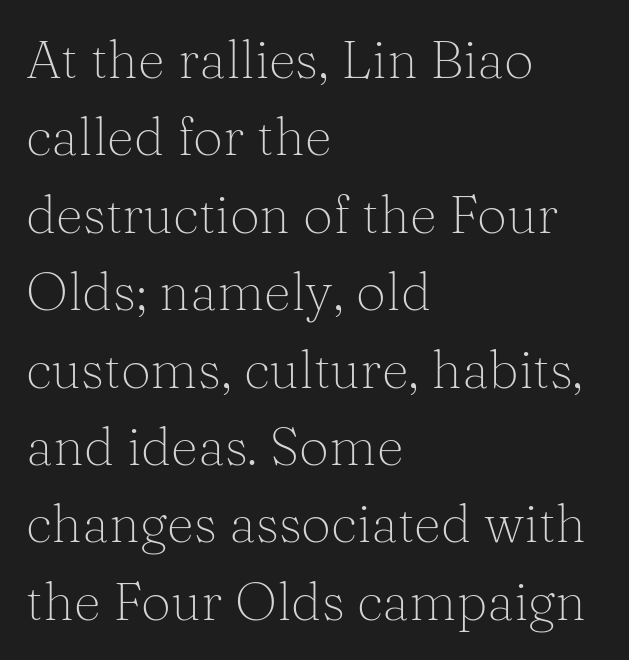
The image shows 53 px light serif type, upright; set left-aligned, normal line spacing (1.46x), normal letter spacing, not underlined; medium stroke contrast and a medium x-height.
